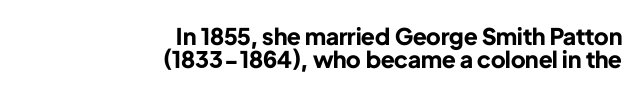
{"italic": "no", "bold": "yes", "underline": "no", "align": "right", "line_spacing": "tight", "line_spacing_ratio": 0.98, "letter_spacing": "normal", "letter_spacing_em": 0.0, "glyph_px": 23}
